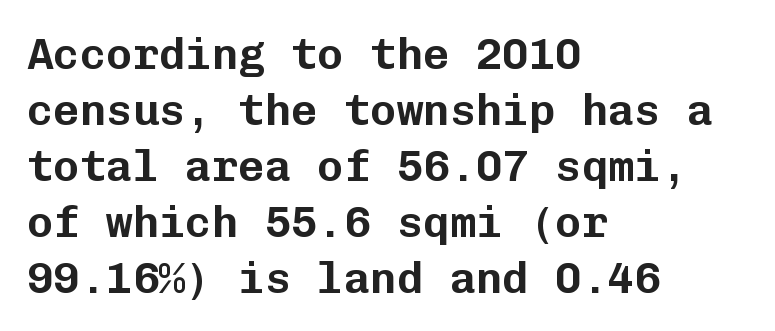
Q: Is the text italic (slanted)? A: No, it is upright.
Q: Is the typeface a serif or a sans-serif typeface? A: Sans-serif.
Q: Is the text underlined? A: No.
Q: How is the paragraph aligned? A: Left-aligned.
Q: Is the spacing between letters normal or unusually wide? A: Normal.
Q: Is the spacing between lines tight, normal or loose? A: Normal.
Q: Width (condensed, normal, or wide)? A: Normal.
Q: Stroke contrast? A: Low.
Q: x-height? A: Medium.
Q: Monospaced? A: Yes.
